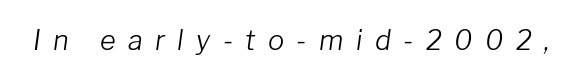
The image shows 27 px text type, italic (leaning right); set unusually wide letter spacing (+0.46 em), not underlined.
